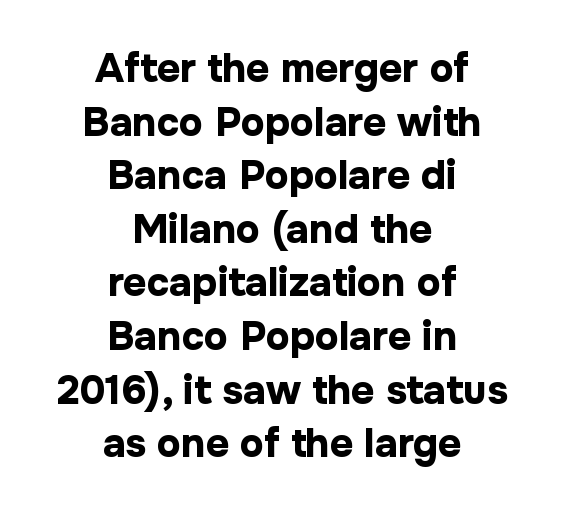
{"serif": "no", "italic": "no", "bold": "yes", "weight": "bold", "width": "normal", "stroke_contrast": "low", "x_height": "medium", "monospaced": "no", "underline": "no", "align": "center", "line_spacing": "normal", "line_spacing_ratio": 1.34, "letter_spacing": "normal", "letter_spacing_em": 0.0, "glyph_px": 40}
